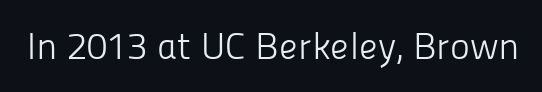
Q: Is the text bold? A: No.
Q: Is the text italic (slanted)? A: No, it is upright.
Q: Is the typeface a serif or a sans-serif typeface? A: Sans-serif.
Q: Is the text underlined? A: No.
Q: Is the spacing between letters normal or unusually wide? A: Normal.
Q: Width (condensed, normal, or wide)? A: Normal.
Q: Stroke contrast? A: Low.
Q: x-height? A: Medium.
Q: Monospaced? A: No.
